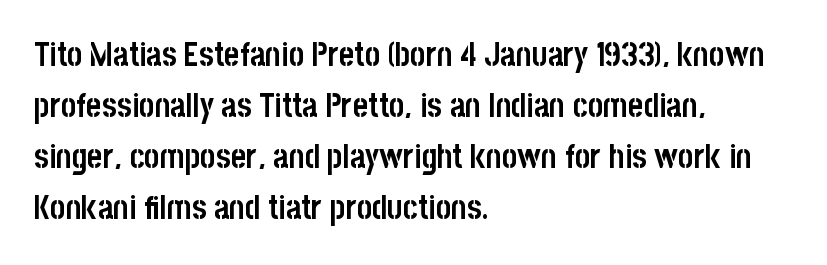
Teacher's note: observe the even left margin — that is flush-left alignment. Serifs: no, the terminals of the letterforms are clean. The tracking reads as untouched default to a designer's eye. Character widths vary here, with narrow letters taking less room than wide ones. Tall strokes in this sample are plumb rather than angled.
